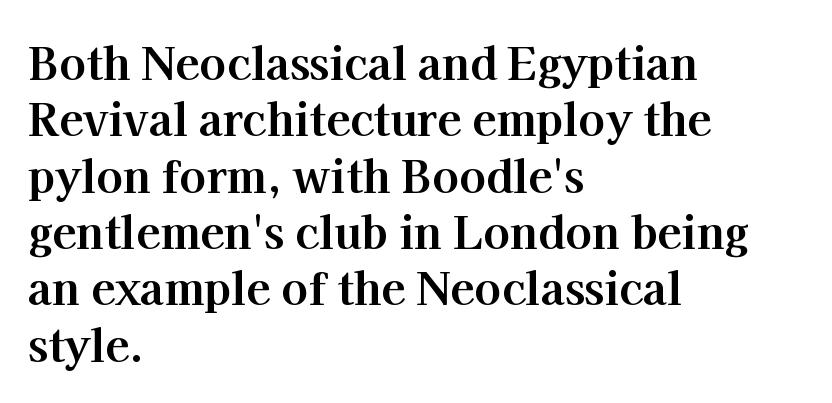
Q: Is the text bold? A: Yes.
Q: Is the text italic (slanted)? A: No, it is upright.
Q: Is the typeface a serif or a sans-serif typeface? A: Serif.
Q: Is the text underlined? A: No.
Q: How is the paragraph aligned? A: Left-aligned.
Q: Is the spacing between letters normal or unusually wide? A: Normal.
Q: Is the spacing between lines tight, normal or loose? A: Normal.
Q: Width (condensed, normal, or wide)? A: Normal.
Q: Stroke contrast? A: High.
Q: x-height? A: Medium.
Q: Monospaced? A: No.
